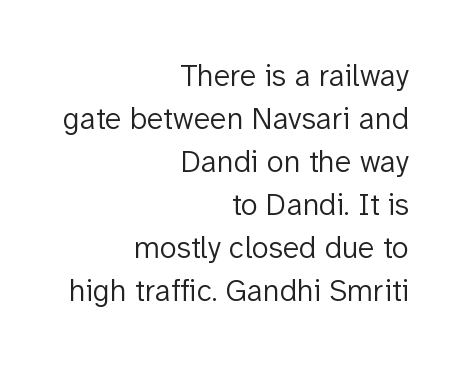
{"serif": "no", "italic": "no", "bold": "no", "weight": "light", "width": "normal", "stroke_contrast": "low", "x_height": "medium", "monospaced": "no", "underline": "no", "align": "right", "line_spacing": "normal", "line_spacing_ratio": 1.39, "letter_spacing": "normal", "letter_spacing_em": 0.0, "glyph_px": 31}
